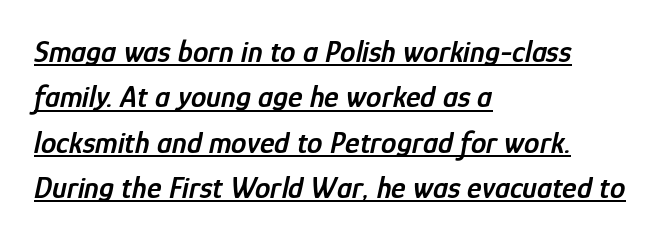
Q: Is the text bold? A: Semi-bold.
Q: Is the text italic (slanted)? A: Yes, it leans right by about 12 degrees.
Q: Is the text underlined? A: Yes.
Q: How is the paragraph aligned? A: Left-aligned.
Q: Is the spacing between letters normal or unusually wide? A: Normal.
Q: Is the spacing between lines tight, normal or loose? A: Normal.
Q: Width (condensed, normal, or wide)? A: Condensed.
Q: Stroke contrast? A: Low.
Q: x-height? A: Medium.
Q: Monospaced? A: No.
